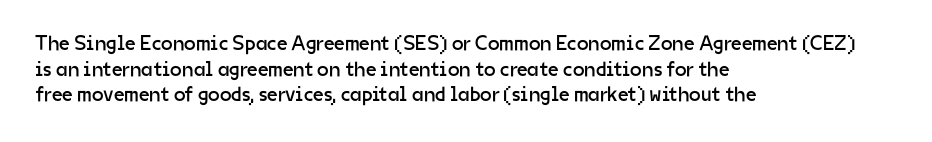
Q: Is the text bold? A: No.
Q: Is the text italic (slanted)? A: No, it is upright.
Q: Is the text underlined? A: No.
Q: How is the paragraph aligned? A: Left-aligned.
Q: Is the spacing between letters normal or unusually wide? A: Normal.
